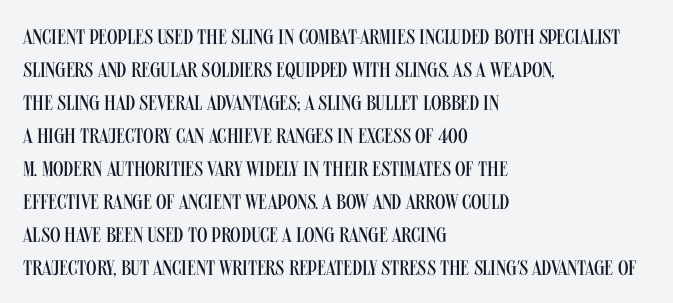
Q: Is the text bold? A: No.
Q: Is the text italic (slanted)? A: No, it is upright.
Q: Is the text underlined? A: No.
Q: How is the paragraph aligned? A: Left-aligned.
Q: Is the spacing between letters normal or unusually wide? A: Normal.
Q: Is the spacing between lines tight, normal or loose? A: Normal.
